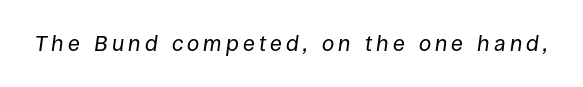
Weight: regular or lighter. The face used here has a pronounced slope to its letters. Any mark beneath the type? The region is blank.
